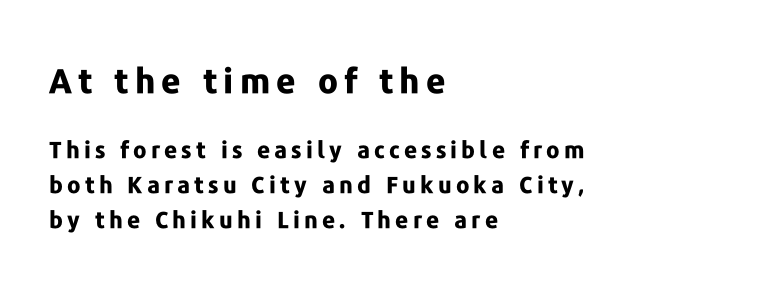
A full-strength bold gives these letters their thick strokes. Line beginnings align vertically; line endings do not. The passage shown is typed in a proportional face where columns would drift. This sample keeps an unexceptional amount of space between lines. Caption: upper text group enlarged, lower text group reduced.
